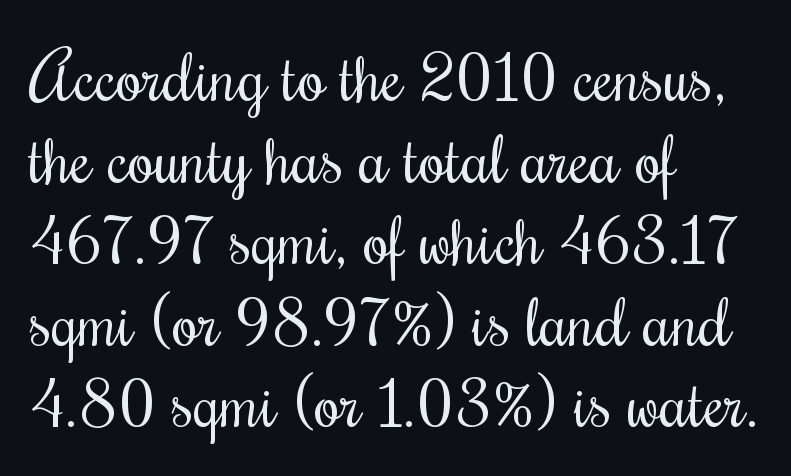
The image shows 68 px regular-weight, condensed type; set left-aligned, line spacing 1.2x, normal letter spacing, not underlined; medium stroke contrast and a small x-height.
